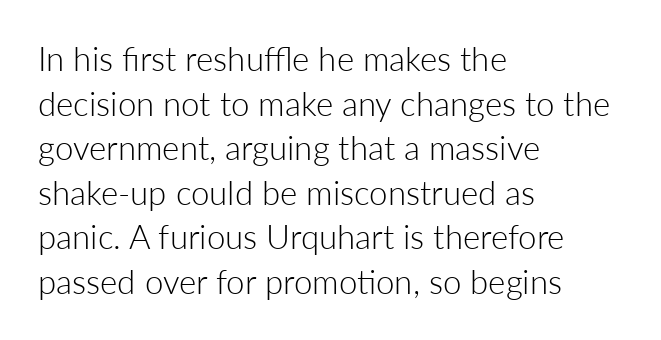
The image shows 33 px light sans-serif type, upright; set left-aligned, normal line spacing (1.35x), normal letter spacing, not underlined; low stroke contrast and a medium x-height.
